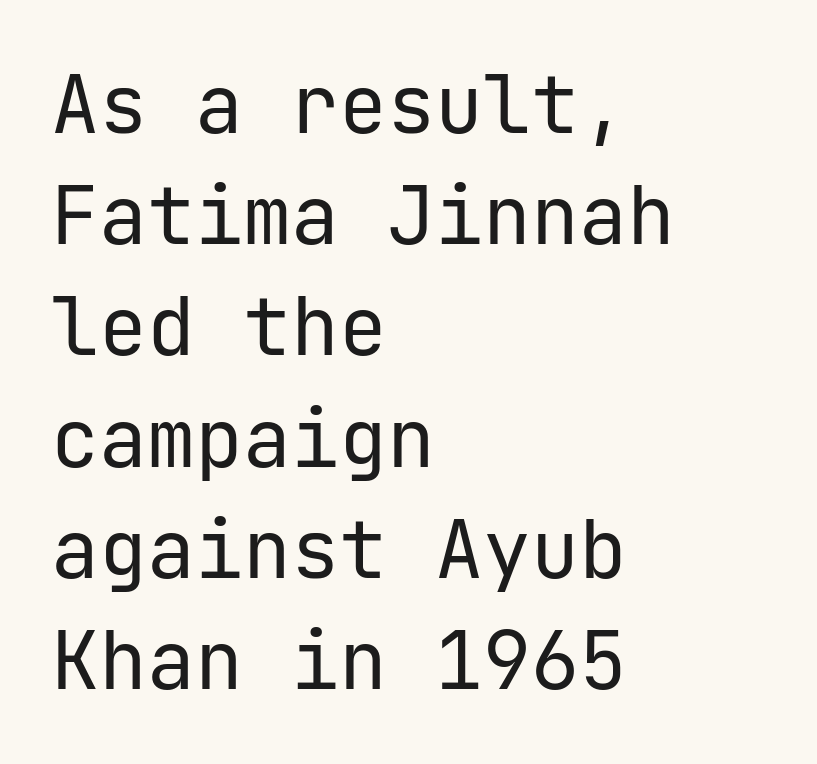
{"serif": "no", "italic": "no", "bold": "no", "weight": "regular", "width": "normal", "stroke_contrast": "low", "x_height": "medium", "underline": "no", "align": "left", "line_spacing": "normal", "line_spacing_ratio": 1.39, "letter_spacing": "normal", "letter_spacing_em": 0.0, "glyph_px": 80}
